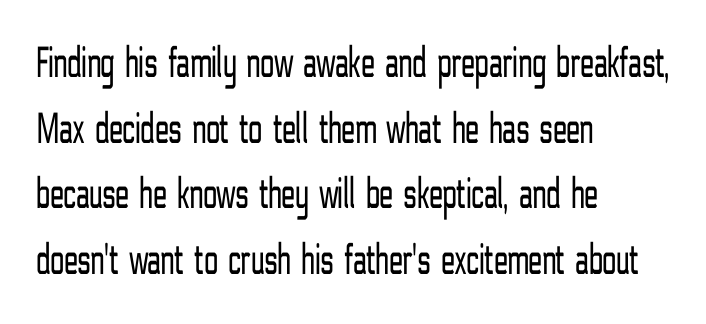
{"serif": "no", "italic": "no", "bold": "no", "weight": "light", "width": "condensed", "stroke_contrast": "low", "x_height": "medium", "monospaced": "no", "underline": "no", "align": "left", "line_spacing": "normal", "line_spacing_ratio": 1.46, "letter_spacing": "normal", "letter_spacing_em": 0.0, "glyph_px": 45}
